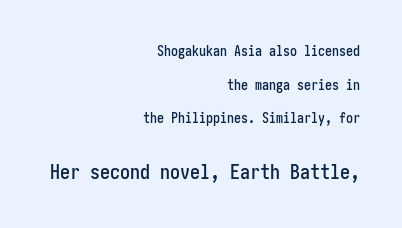
{"italic": "no", "underline": "no", "align": "right", "line_spacing": "loose", "line_spacing_ratio": 2.41, "letter_spacing": "normal", "letter_spacing_em": 0.0, "larger_block": "second", "size_ratio": 1.43, "glyph_px": 20}
